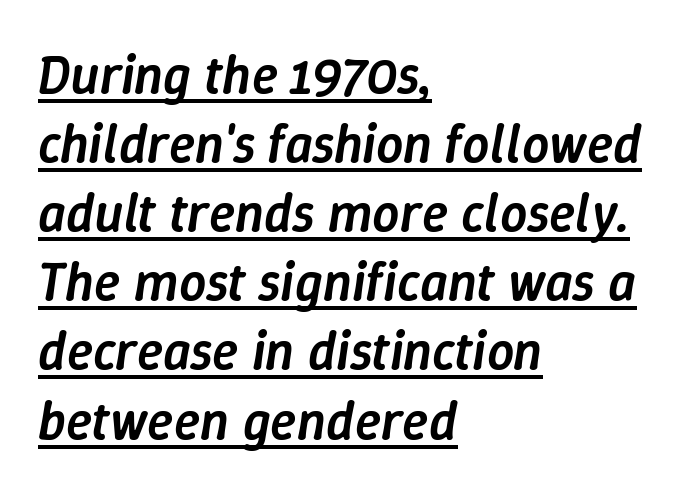
The image shows 54 px semibold type, italic (leaning right); set left-aligned, normal line spacing (1.28x), normal letter spacing, underlined; low stroke contrast and a medium x-height.
